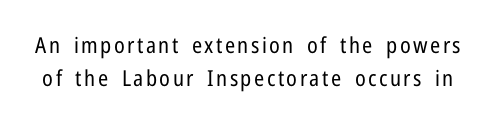
Each new line begins a customary step beneath the previous one. The font's upright variant was chosen for this text. Glance below the letters and you will spot only blank space. Weight class: somewhere from thin through regular.
